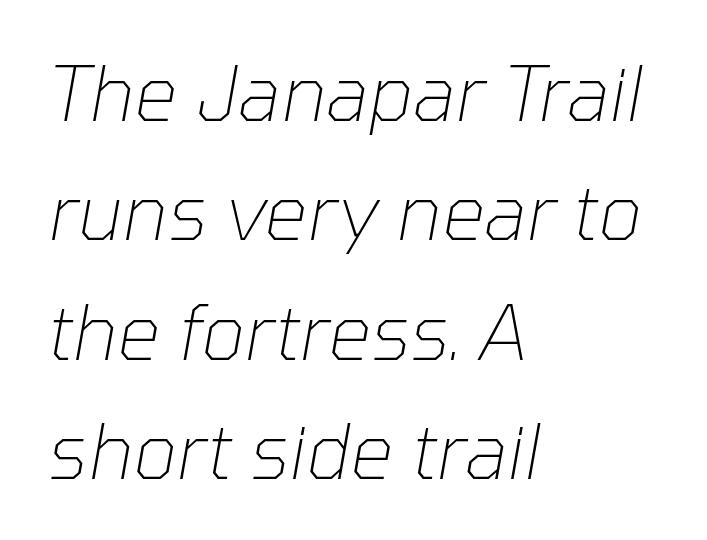
The image shows 76 px thin type, italic (leaning right); set left-aligned, normal line spacing (1.57x), normal letter spacing, not underlined; low stroke contrast and a medium x-height.
